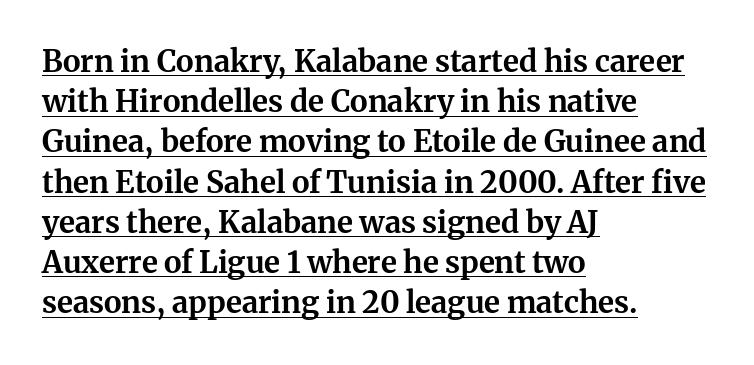
All the whitespace from short lines collects on the right. Proportional: the letters do not fall into vertical columns. Posture: vertical. The words here are underlined. The line texture is even and compact thanks to regular tracking.
